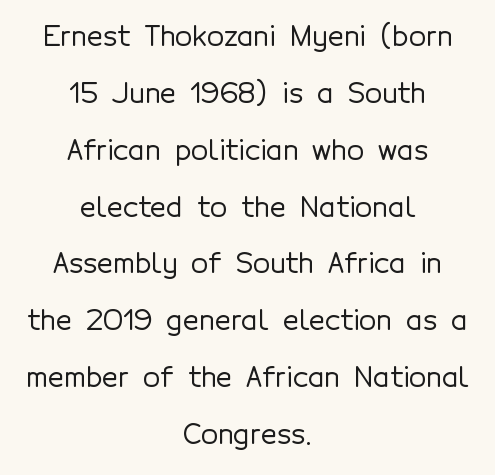
The image shows 28 px sans-serif type, upright; set centered, loose line spacing (2.03x), normal letter spacing, not underlined; a medium x-height.
